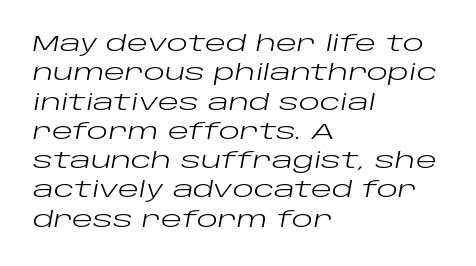
Q: Is the text bold? A: No.
Q: Is the text italic (slanted)? A: Yes, it leans right by about 10 degrees.
Q: Is the text underlined? A: No.
Q: How is the paragraph aligned? A: Left-aligned.
Q: Is the spacing between letters normal or unusually wide? A: Normal.
Q: Is the spacing between lines tight, normal or loose? A: Normal.
